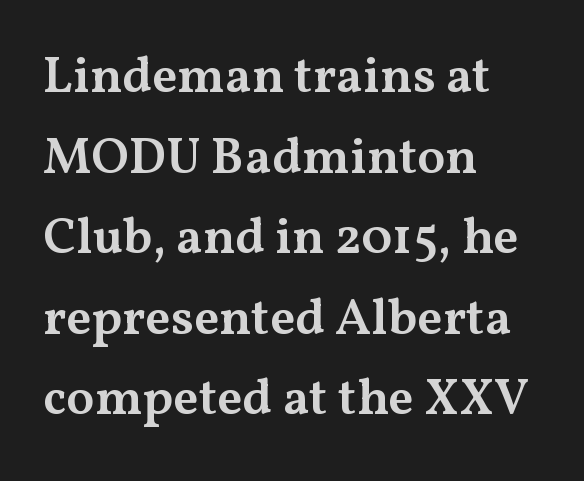
The image shows 51 px semibold, wide serif type, upright; set left-aligned, normal line spacing (1.58x), normal letter spacing, not underlined; medium stroke contrast and a medium x-height.
